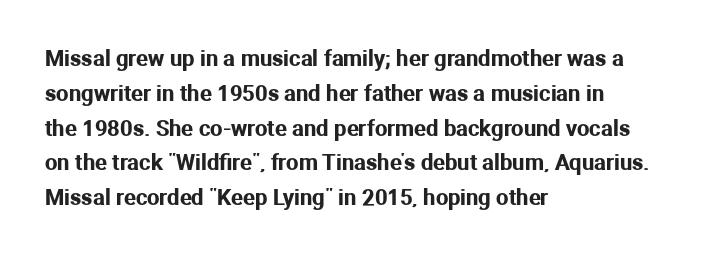
Q: Is the text italic (slanted)? A: No, it is upright.
Q: Is the text underlined? A: No.
Q: How is the paragraph aligned? A: Left-aligned.
Q: Is the spacing between letters normal or unusually wide? A: Normal.
Q: Is the spacing between lines tight, normal or loose? A: Normal.
